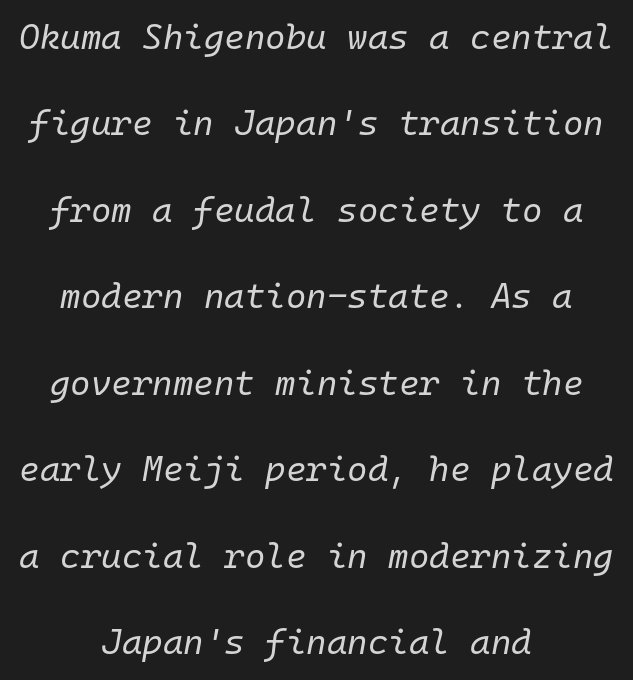
The tracking reads as untouched default to a designer's eye. Every character here occupies the same horizontal width, giving the sample a typewriter-like rhythm. Bold? No — there's no thickening of the strokes. The space beneath each line is pristine and unruled. Summary of vertical rhythm: relaxed, with wide interline spacing. Designer's note — italics engaged.
